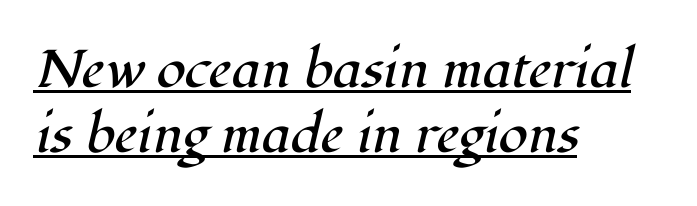
The image shows 53 px regular-weight serif type, italic (leaning right); set left-aligned, line spacing 1.22x, normal letter spacing, underlined; high stroke contrast and a medium x-height.
